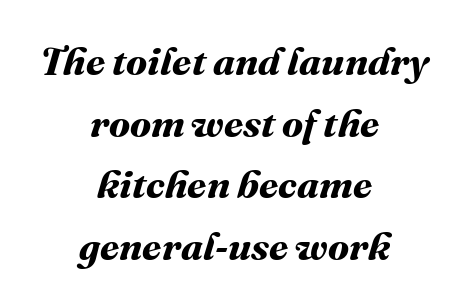
Typesetter's note: full bold, strokes at maximum text heaviness. Successive baselines arrive at the customary interval. The rendering positions every line midway between the sides. The passage shown is not underscored anywhere. The face used here is proportionally spaced, like ordinary book or web type. Letter spacing: default.
